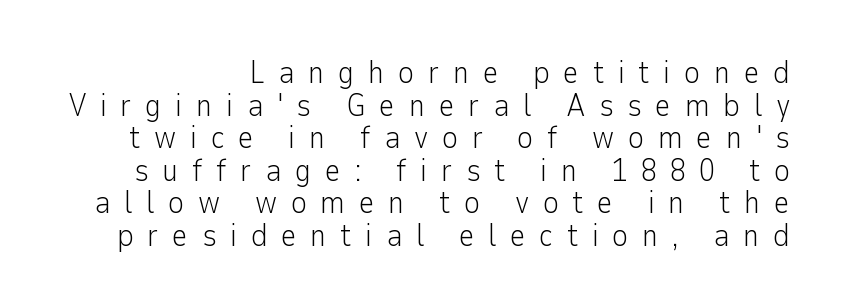
{"serif": "no", "italic": "no", "bold": "no", "weight": "light", "width": "normal", "stroke_contrast": "low", "x_height": "medium", "monospaced": "no", "underline": "no", "line_spacing": "tight", "line_spacing_ratio": 1.05, "letter_spacing": "wide", "letter_spacing_em": 0.44, "glyph_px": 31}
